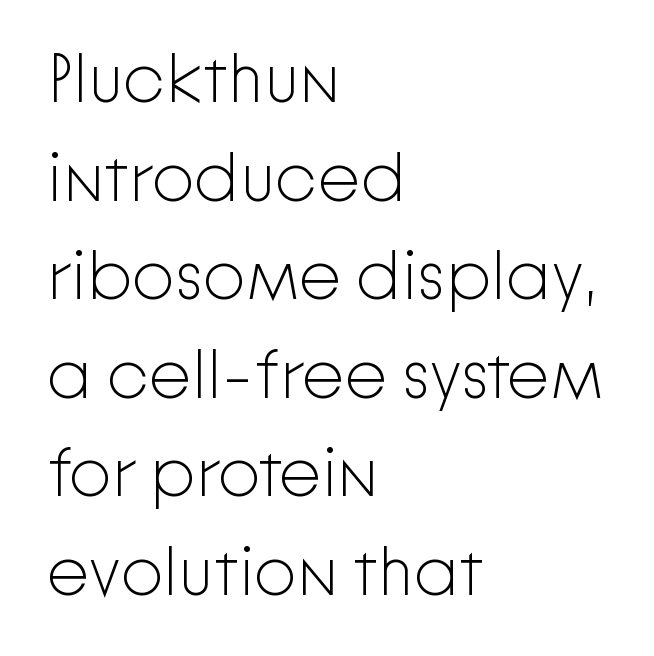
A quiet, ordinary-to-light weight characterises the typeface. The passage shown stacks its lines at a standard gap. Observe the ordinary spacing: letters are neighbours, not strangers. This rendering features lettering with no underline.
